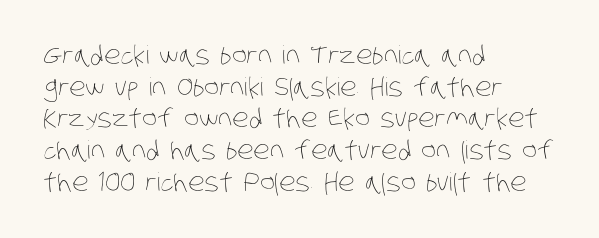
A quiet, ordinary-to-light weight characterises the typeface. Decoration check: the copy has no underline. What stands out about the letter spacing? Nothing — it is the standard amount. Every row of glyphs begins at an identical x-position on the left. Leading matches the norm, producing a regular column.
